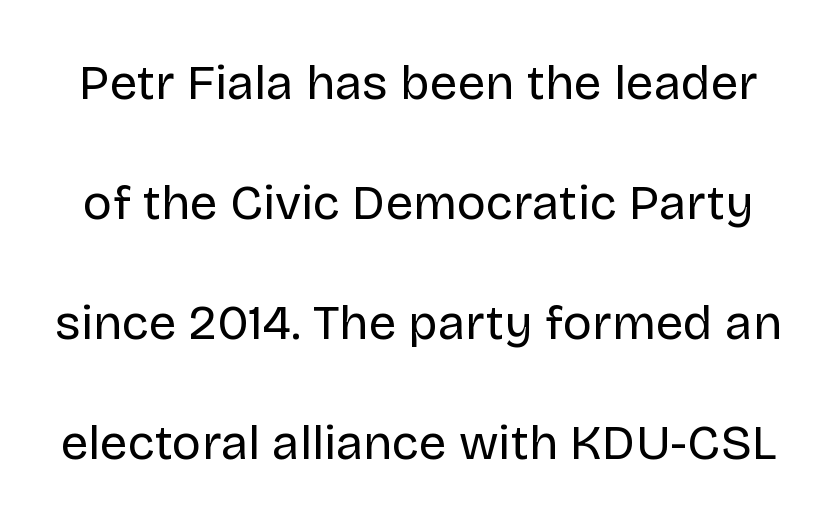
The image shows 49 px regular-weight sans-serif type, upright; set loose line spacing (2.45x), normal letter spacing, not underlined; low stroke contrast and a large x-height.
